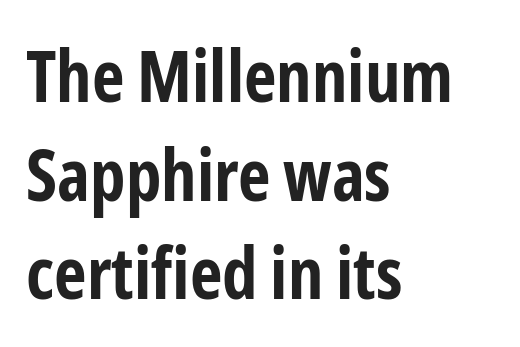
It's the straight-up-and-down kind of type. Are there feet on the stems? There aren't — it's a sans. Weight check: bold — yes, fully. The typesetter chose a ragged-right arrangement here. Do the characters align in a grid? No, the font is proportional.
